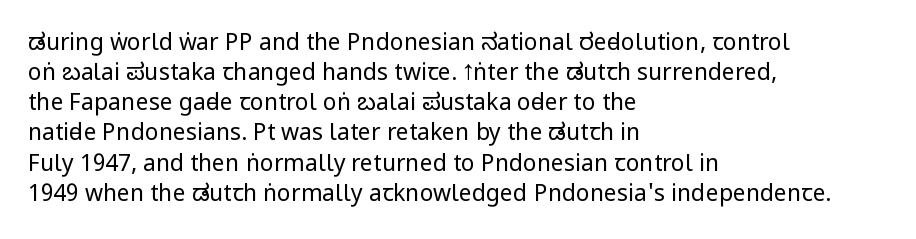
Teacher's note: observe the even left margin — that is flush-left alignment. Does extra space separate the letters? No, they use regular spacing. In terms of posture, this sample is upright. The glyphs are unaccompanied by any horizontal stroke below them. The lines sit at an ordinary, default distance from one another.
